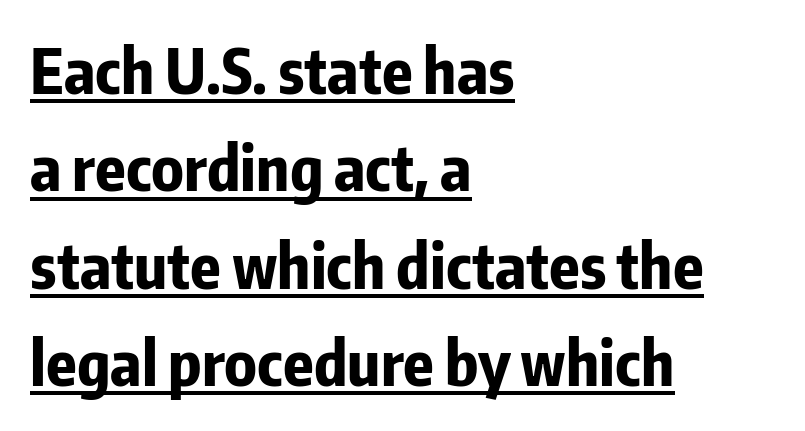
{"serif": "no", "italic": "no", "bold": "yes", "weight": "bold", "width": "condensed", "stroke_contrast": "low", "x_height": "medium", "monospaced": "no", "underline": "yes", "align": "left", "line_spacing": "normal", "line_spacing_ratio": 1.57, "letter_spacing": "normal", "letter_spacing_em": 0.0, "glyph_px": 62}
